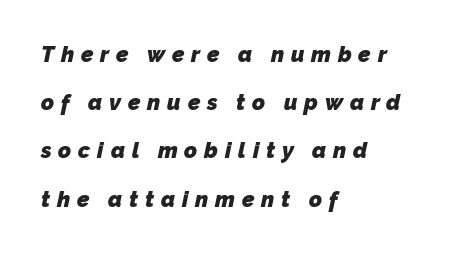
The image shows 22 px bold type; set left-aligned, loose line spacing (2.19x), unusually wide letter spacing (+0.31 em), not underlined.
